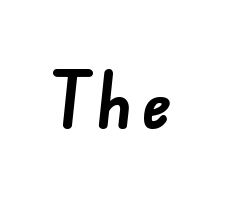
The image shows 77 px semibold sans-serif type; set not underlined; low stroke contrast and a small x-height.
